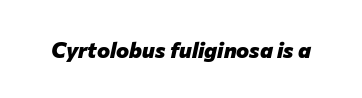
Q: Is the text bold? A: Yes.
Q: Is the text italic (slanted)? A: Yes, it leans right by about 12 degrees.
Q: Is the text underlined? A: No.
Q: Is the spacing between letters normal or unusually wide? A: Normal.
